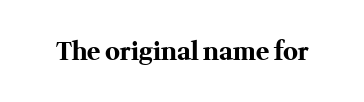
Q: Is the text bold? A: Yes.
Q: Is the text italic (slanted)? A: No, it is upright.
Q: Is the text underlined? A: No.
Q: Is the spacing between letters normal or unusually wide? A: Normal.
